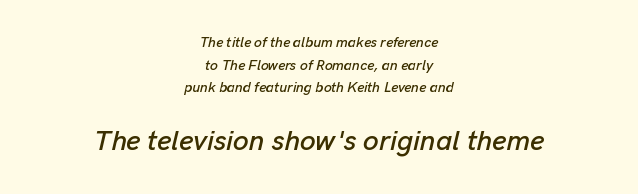
{"italic": "yes", "lean": "right", "slant_degrees": 13, "width": "normal", "stroke_contrast": "low", "x_height": "medium", "monospaced": "no", "underline": "no", "align": "center", "line_spacing": "normal", "line_spacing_ratio": 1.62, "letter_spacing": "normal", "letter_spacing_em": 0.0, "larger_block": "second", "size_ratio": 2.0, "glyph_px": 28}
